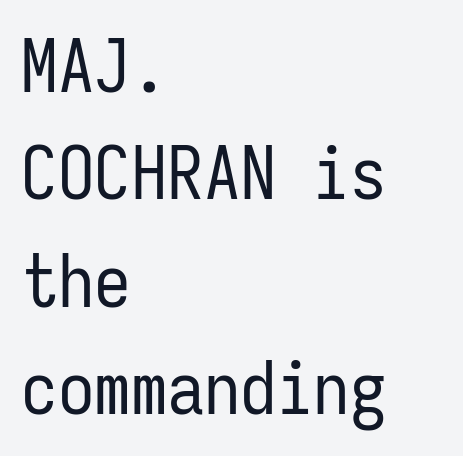
{"serif": "no", "italic": "no", "bold": "no", "weight": "regular", "width": "condensed", "stroke_contrast": "low", "x_height": "medium", "monospaced": "yes", "underline": "no", "align": "left", "line_spacing": "normal", "line_spacing_ratio": 1.47, "letter_spacing": "normal", "letter_spacing_em": 0.0, "glyph_px": 73}
